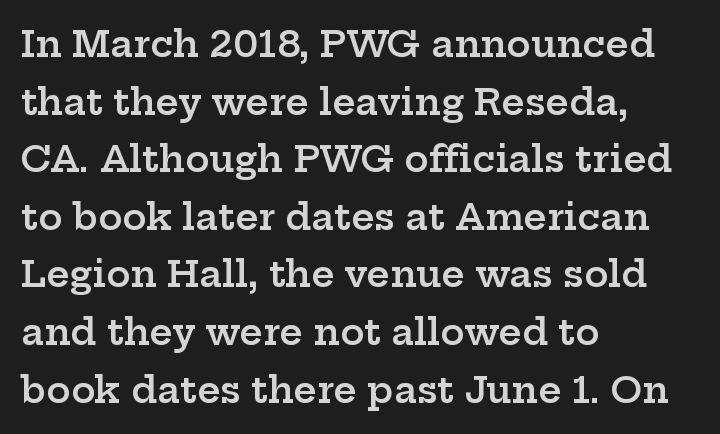
Tracking here is standard; glyphs follow each other at the usual distance. Strokes here are thickened, but only to semibold level. Observe the serifs anchoring each vertical stroke in this sample. The vertical gap from one line to the next is medium. Is this a fixed-width face? No — the glyphs have proportional, varying widths. Horizontal alignment here is leftward, the default for most running prose.
